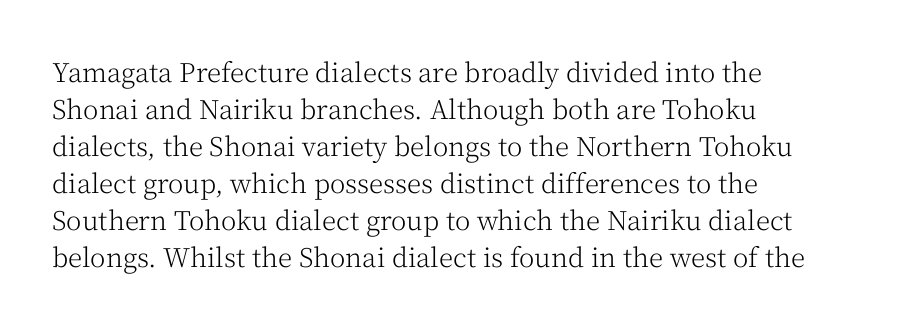
The image shows 26 px text type, upright; set left-aligned, normal line spacing (1.42x), normal letter spacing, not underlined.
